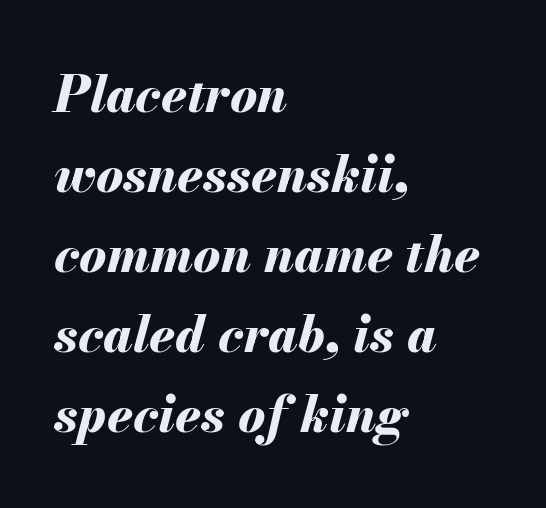
{"italic": "yes", "lean": "right", "slant_degrees": 13, "bold": "yes", "weight": "bold", "width": "normal", "stroke_contrast": "medium", "x_height": "small", "monospaced": "no", "underline": "no", "align": "left", "line_spacing": "normal", "line_spacing_ratio": 1.57, "letter_spacing": "normal", "letter_spacing_em": 0.0, "glyph_px": 51}
